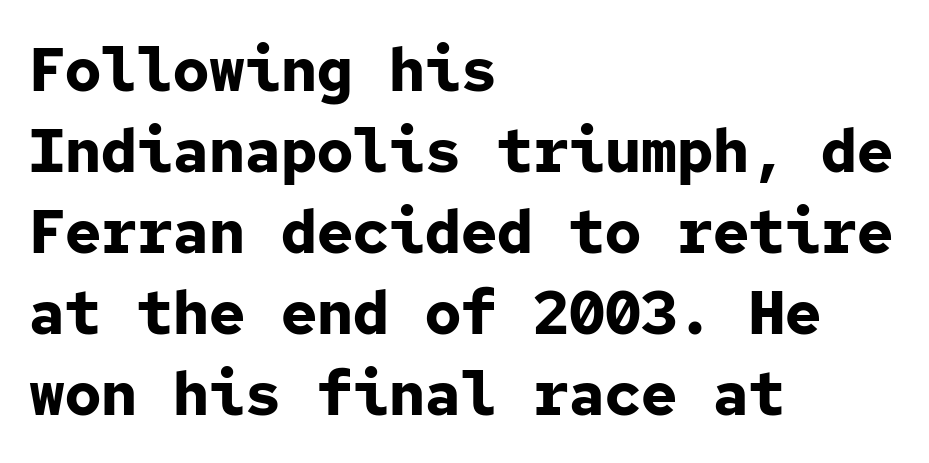
Successive baselines arrive at the customary interval. Short and long lines alike share a common starting point at left. Is this a fixed-width face? Yes — each glyph sits in an identical cell. The zone under the glyphs is completely vacant. Each word holds together tightly as a unit, with standard inter-letter gaps.
